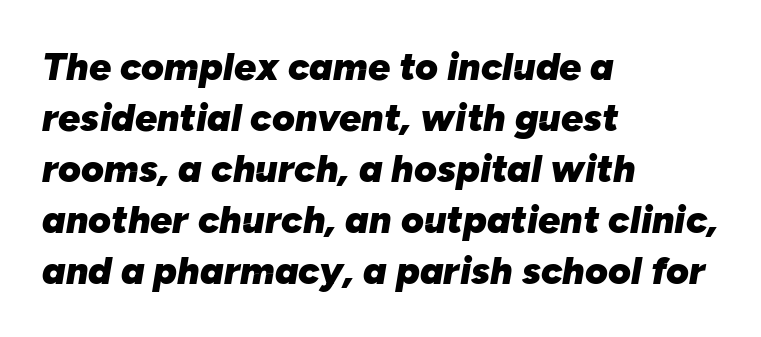
One-word summary of the alignment: left. Bold? Absolutely — the strokes are thick and heavy. The passage shown has conventional tracking throughout. Underline: absent.
